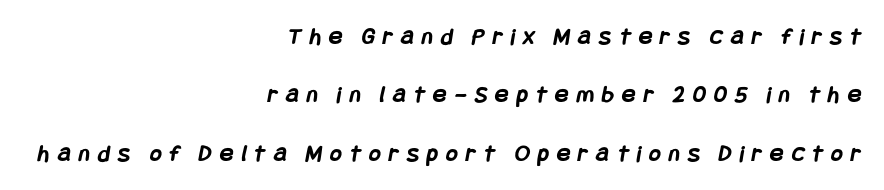
Short and long lines alike share a common ending point at right. The horizontal fit of the characters is loose and conspicuously gappy. Vertically, the passage feels expansive, rows floating well apart. Underline: absent. Set as a true bold cut, around the 700 mark.
